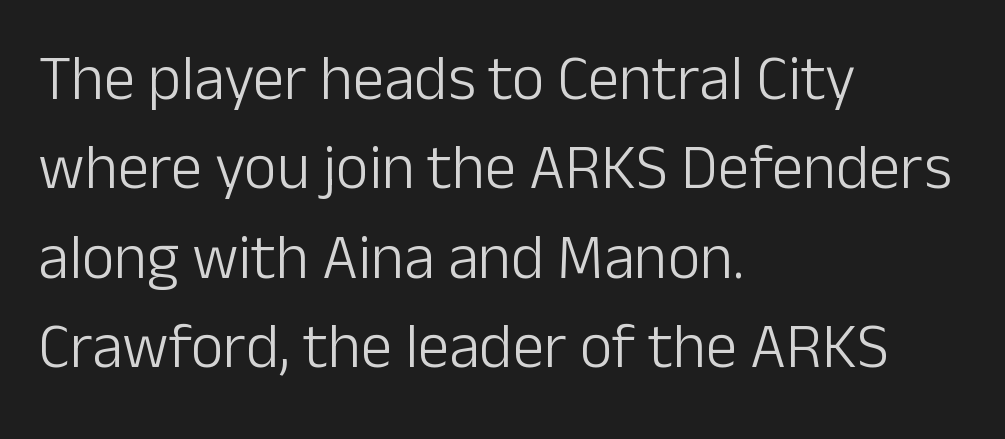
{"serif": "no", "italic": "no", "bold": "no", "weight": "light", "width": "normal", "stroke_contrast": "low", "x_height": "medium", "monospaced": "no", "underline": "no", "align": "left", "line_spacing": "normal", "line_spacing_ratio": 1.42, "letter_spacing": "normal", "letter_spacing_em": 0.0, "glyph_px": 63}
